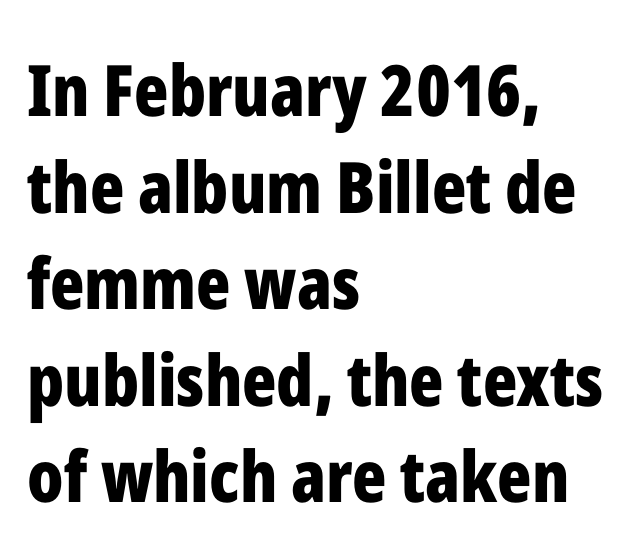
The image shows 71 px bold, condensed sans-serif type, upright; set left-aligned, normal line spacing (1.36x), normal letter spacing, not underlined; low stroke contrast and a medium x-height.
